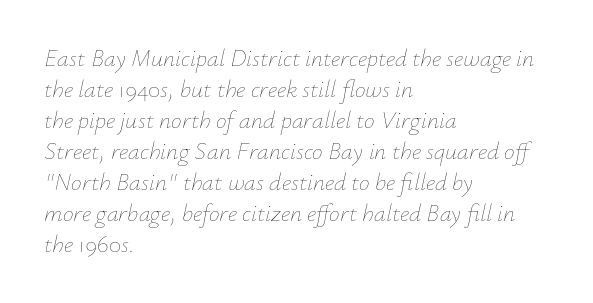
The image shows 24 px text type, italic (leaning right); set left-aligned, normal line spacing (1.29x), normal letter spacing, not underlined.
